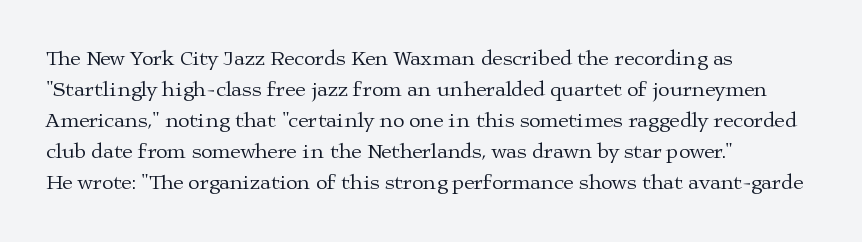
Q: Is the text bold? A: No.
Q: Is the text italic (slanted)? A: No, it is upright.
Q: Is the text underlined? A: No.
Q: How is the paragraph aligned? A: Left-aligned.
Q: Is the spacing between letters normal or unusually wide? A: Normal.
Q: Is the spacing between lines tight, normal or loose? A: Normal.
